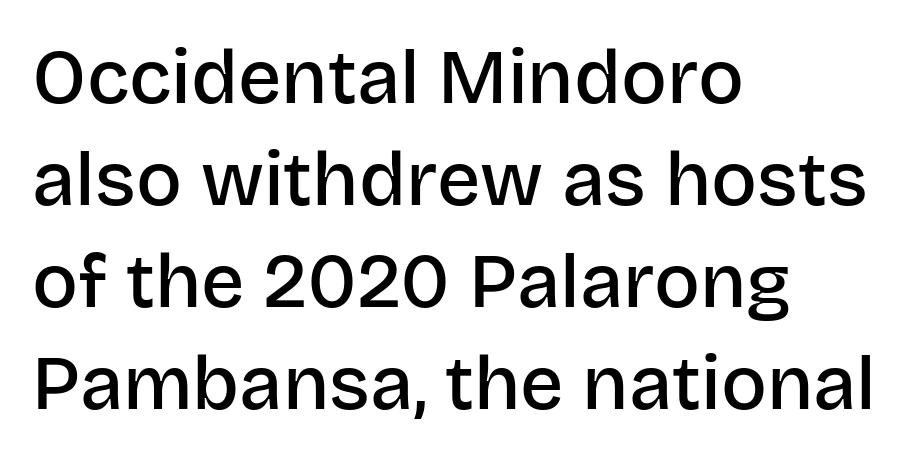
The image shows 76 px semibold sans-serif type, upright; set left-aligned, normal line spacing (1.34x), normal letter spacing, not underlined; low stroke contrast and a large x-height.
